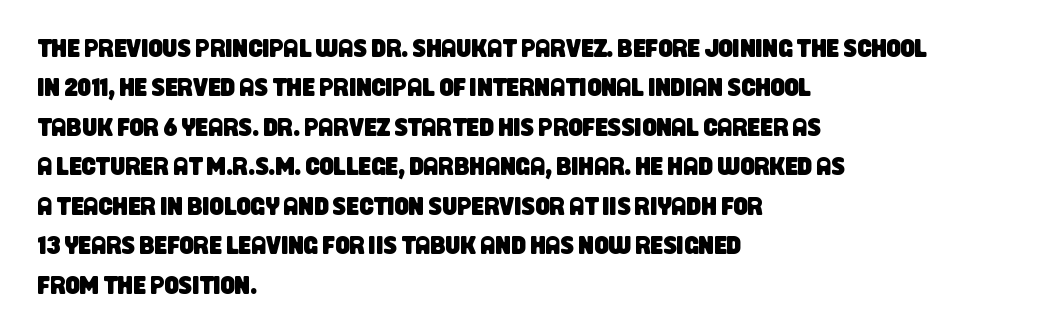
{"underline": "no", "align": "left", "line_spacing": "normal", "line_spacing_ratio": 1.58, "letter_spacing": "normal", "letter_spacing_em": 0.0, "glyph_px": 25}
